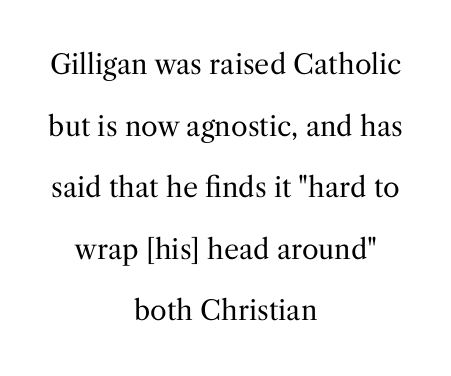
The letters sit at their default tracking, neither squeezed nor spread. Vertical spacing — loose. Typeset on center — no edge is straight. Italic? Not at all — the glyphs are vertical. A quiet, ordinary-to-light weight characterises the typeface. Underline: absent.
